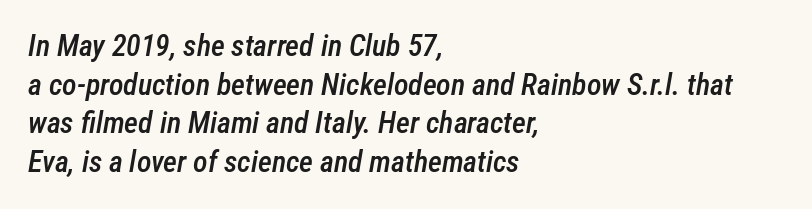
{"italic": "yes", "lean": "right", "slant_degrees": 12, "bold": "semi", "weight": "semibold", "width": "condensed", "stroke_contrast": "low", "x_height": "medium", "monospaced": "no", "underline": "no", "align": "left", "line_spacing": "normal", "line_spacing_ratio": 1.29, "letter_spacing": "normal", "letter_spacing_em": 0.0, "glyph_px": 30}
